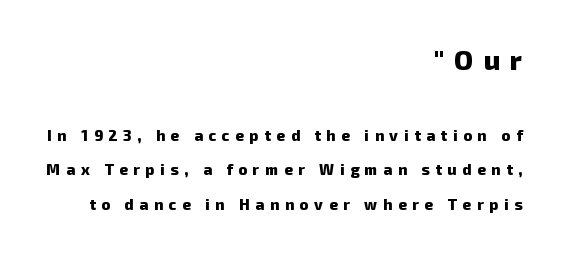
Q: Is the text bold? A: Yes.
Q: Is the text underlined? A: No.
Q: How is the paragraph aligned? A: Right-aligned.
Q: Is the spacing between letters normal or unusually wide? A: Unusually wide.
Q: Is the spacing between lines tight, normal or loose? A: Loose.
Q: Which block of text is set in a larger size, the first (top) or the second (bottom)? A: The first (top) one.
